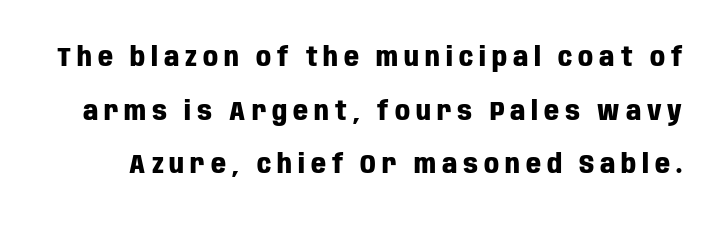
I'd describe the lettering as bold — thick and assertive. Any mark beneath the type? The region is blank. Ascenders rise straight up at ninety degrees. A typesetter would call this heavily tracked-out type.
